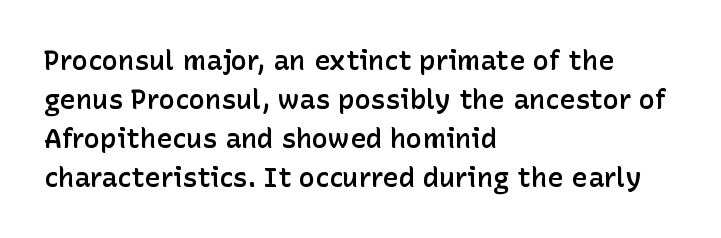
Q: Is the text bold? A: Semi-bold.
Q: Is the text italic (slanted)? A: No, it is upright.
Q: Is the text underlined? A: No.
Q: How is the paragraph aligned? A: Left-aligned.
Q: Is the spacing between letters normal or unusually wide? A: Normal.
Q: Is the spacing between lines tight, normal or loose? A: Normal.
